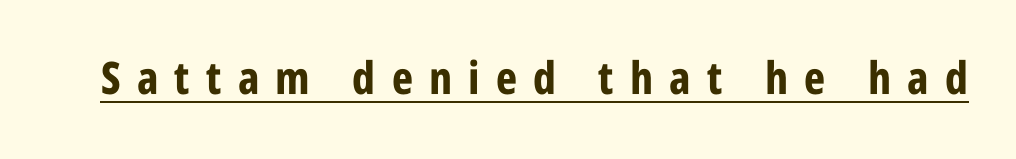
The image shows 45 px bold, condensed sans-serif type, upright; set unusually wide letter spacing (+0.36 em), underlined; low stroke contrast and a large x-height.
